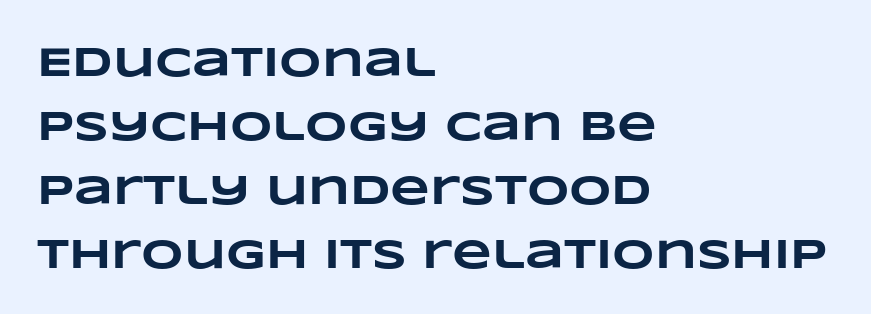
The image shows 41 px heavy, wide type; set left-aligned, normal line spacing (1.56x), normal letter spacing, not underlined; low stroke contrast and a large x-height.
